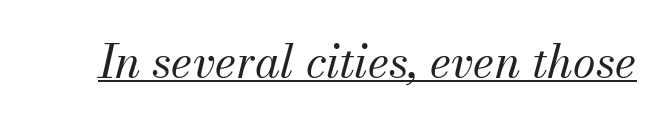
The image shows 46 px regular-weight serif type, italic (leaning right); set normal letter spacing, underlined; medium stroke contrast and a small x-height.
